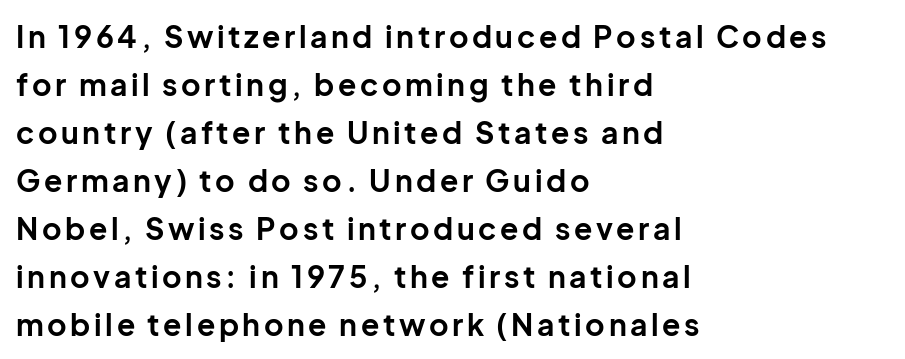
{"serif": "no", "italic": "no", "bold": "yes", "weight": "bold", "width": "normal", "stroke_contrast": "low", "x_height": "medium", "monospaced": "no", "underline": "no", "align": "left", "line_spacing": "normal", "line_spacing_ratio": 1.6, "glyph_px": 30}
